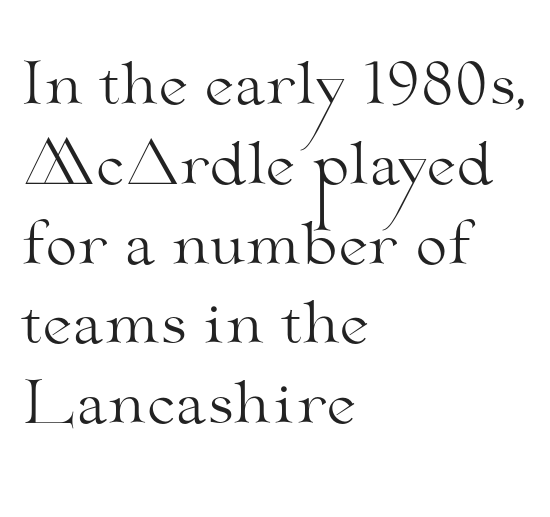
The image shows 57 px light, wide serif type, upright; set left-aligned, normal line spacing (1.4x), normal letter spacing, not underlined; medium stroke contrast and a small x-height.
